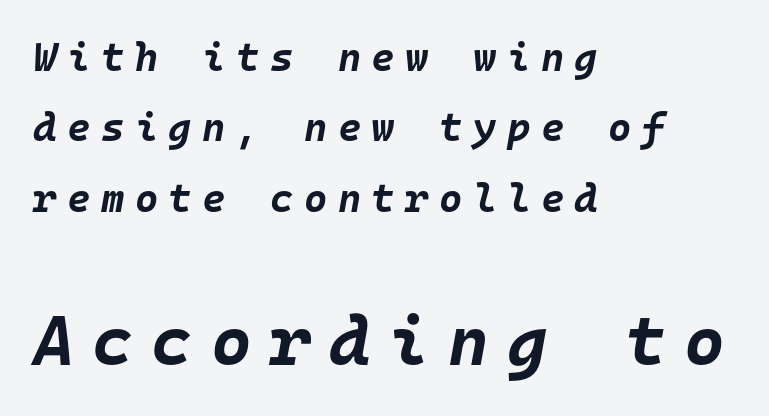
The image shows 70 px bold type, italic (leaning right), monospaced; set left-aligned, line spacing 1.76x, unusually wide letter spacing (+0.26 em), not underlined; the second (bottom) block is 1.75x larger; low stroke contrast and a large x-height.
